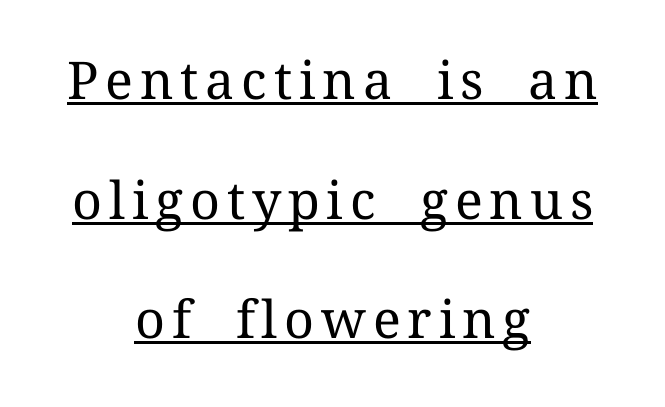
Layout note: lines centered. Does the lettering tilt? It doesn't — this is upright. A rule runs beneath these lines of type. Horizontal bands of white between lines are thick stripes. The face used here is proportionally spaced, like ordinary book or web type.
